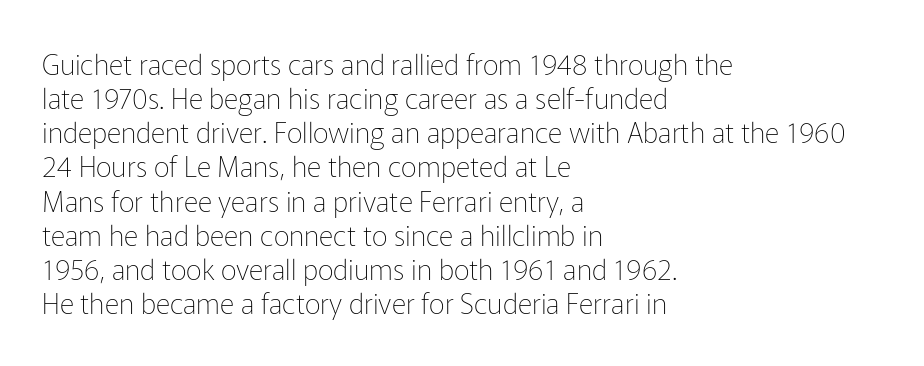
{"serif": "no", "italic": "no", "bold": "no", "weight": "thin", "width": "normal", "stroke_contrast": "low", "x_height": "medium", "monospaced": "no", "underline": "no", "align": "left", "line_spacing_ratio": 1.22, "letter_spacing": "normal", "letter_spacing_em": 0.0, "glyph_px": 28}
